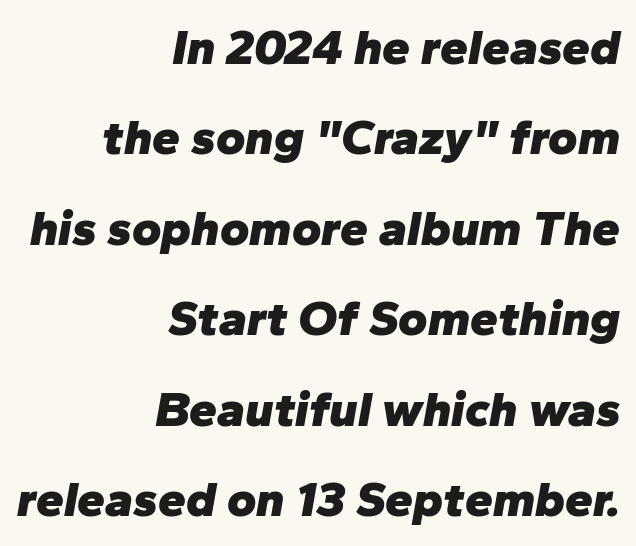
{"italic": "yes", "lean": "right", "slant_degrees": 10, "bold": "yes", "weight": "heavy", "width": "normal", "stroke_contrast": "low", "x_height": "medium", "monospaced": "no", "underline": "no", "align": "right", "line_spacing_ratio": 1.81, "letter_spacing": "normal", "letter_spacing_em": 0.0, "glyph_px": 50}
